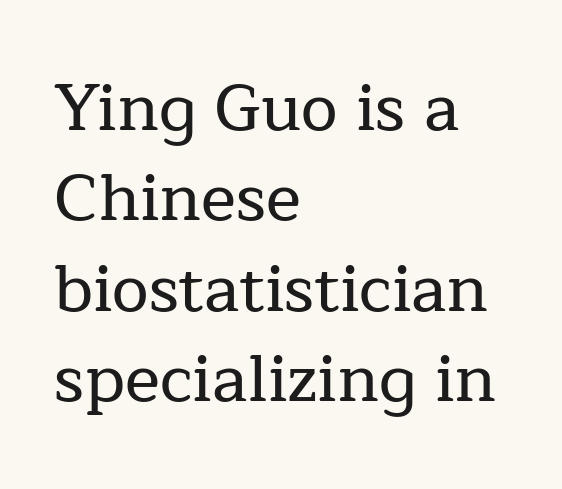
{"serif": "yes", "italic": "no", "width": "normal", "stroke_contrast": "low", "x_height": "medium", "monospaced": "no", "underline": "no", "align": "left", "line_spacing": "normal", "line_spacing_ratio": 1.37, "letter_spacing": "normal", "letter_spacing_em": 0.0, "glyph_px": 66}
